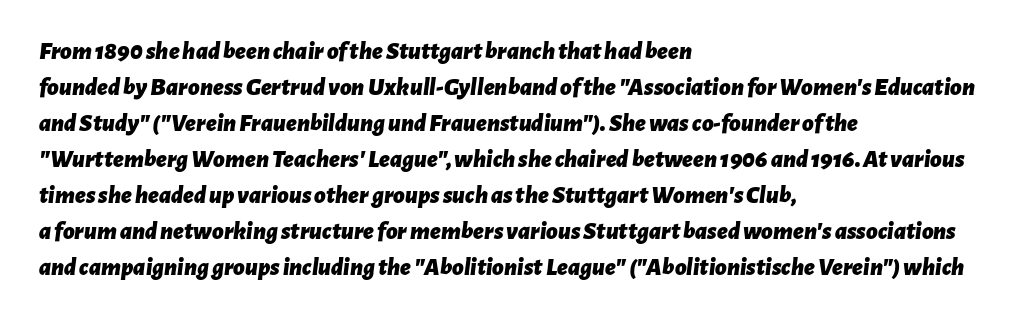
A typesetter would mark this as italic. What weight is shown? A full bold with thick strokes. Alignment: flush left. Lines of text with bare space underneath. Reading down the column, the eye jumps a familiar distance to each next line. Each word holds together tightly as a unit, with standard inter-letter gaps.
